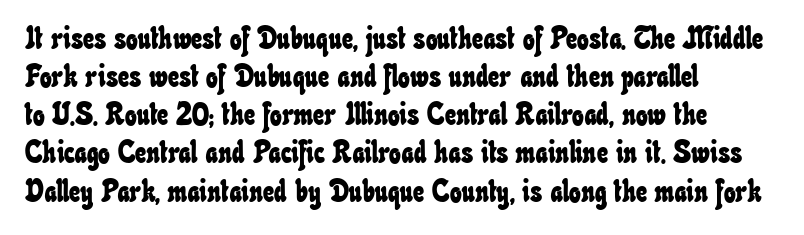
The image shows 31 px condensed type; set left-aligned, line spacing 1.23x, normal letter spacing, not underlined; low stroke contrast and a small x-height.
